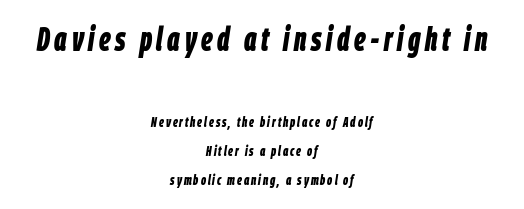
Q: Is the text bold? A: Yes.
Q: Is the text italic (slanted)? A: Yes, it leans right by about 9 degrees.
Q: Is the text underlined? A: No.
Q: How is the paragraph aligned? A: Centered.
Q: Is the spacing between lines tight, normal or loose? A: Loose.
Q: Which block of text is set in a larger size, the first (top) or the second (bottom)? A: The first (top) one.
Q: Width (condensed, normal, or wide)? A: Condensed.
Q: Stroke contrast? A: Low.
Q: x-height? A: Large.
Q: Monospaced? A: No.
